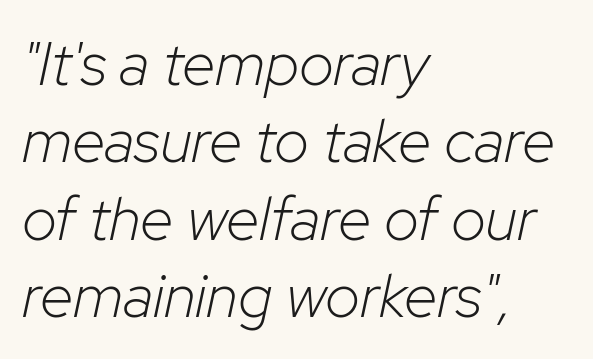
The image shows 61 px light type, italic (leaning right); set left-aligned, normal line spacing (1.27x), normal letter spacing, not underlined; low stroke contrast and a medium x-height.
